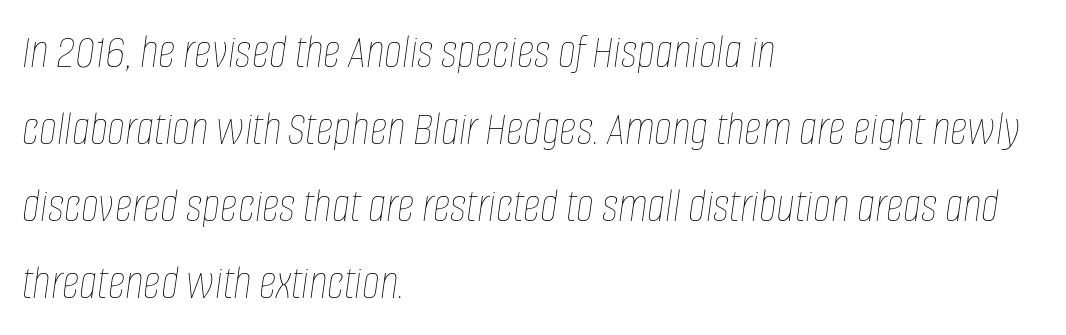
{"italic": "yes", "lean": "right", "slant_degrees": 8, "bold": "no", "weight": "thin", "width": "condensed", "stroke_contrast": "low", "x_height": "large", "monospaced": "no", "underline": "no", "align": "left", "line_spacing": "normal", "line_spacing_ratio": 1.57, "letter_spacing": "normal", "letter_spacing_em": 0.0, "glyph_px": 49}
